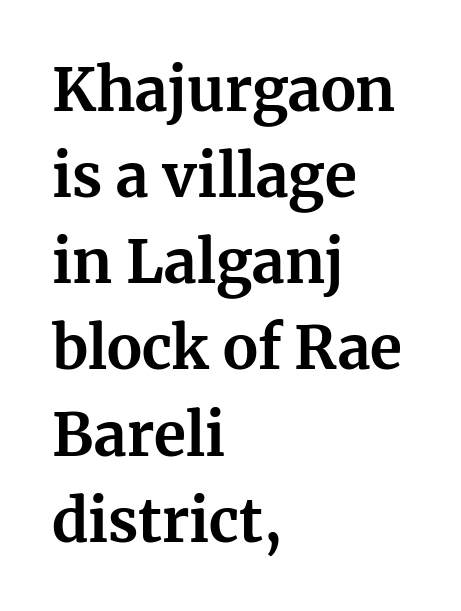
Here the designer chose a conventional face with non-uniform glyph widths. The lines in this sample share a left origin and differ only in where they stop. Posture: vertical. Notice how thick the strokes are: this is what a full bold looks like.
